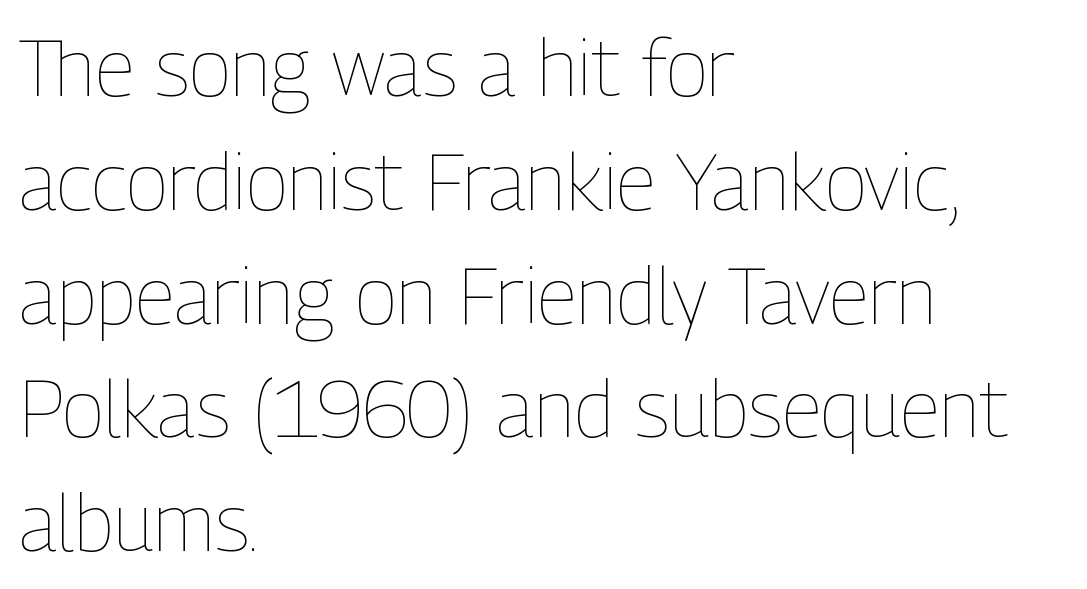
{"italic": "no", "bold": "no", "weight": "thin", "width": "condensed", "stroke_contrast": "low", "x_height": "medium", "monospaced": "no", "underline": "no", "align": "left", "line_spacing": "normal", "line_spacing_ratio": 1.44, "letter_spacing": "normal", "letter_spacing_em": 0.0, "glyph_px": 79}
